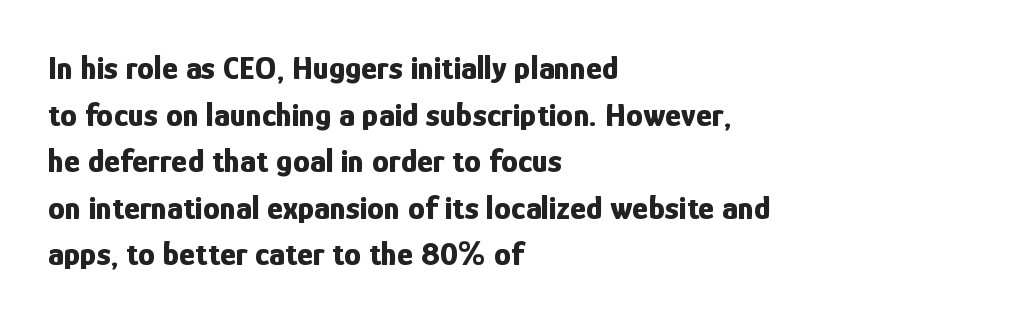
Q: Is the text bold? A: Yes.
Q: Is the text italic (slanted)? A: No, it is upright.
Q: Is the typeface a serif or a sans-serif typeface? A: Sans-serif.
Q: Is the text underlined? A: No.
Q: How is the paragraph aligned? A: Left-aligned.
Q: Is the spacing between letters normal or unusually wide? A: Normal.
Q: Is the spacing between lines tight, normal or loose? A: Normal.
Q: Width (condensed, normal, or wide)? A: Condensed.
Q: Stroke contrast? A: Low.
Q: x-height? A: Medium.
Q: Monospaced? A: No.
